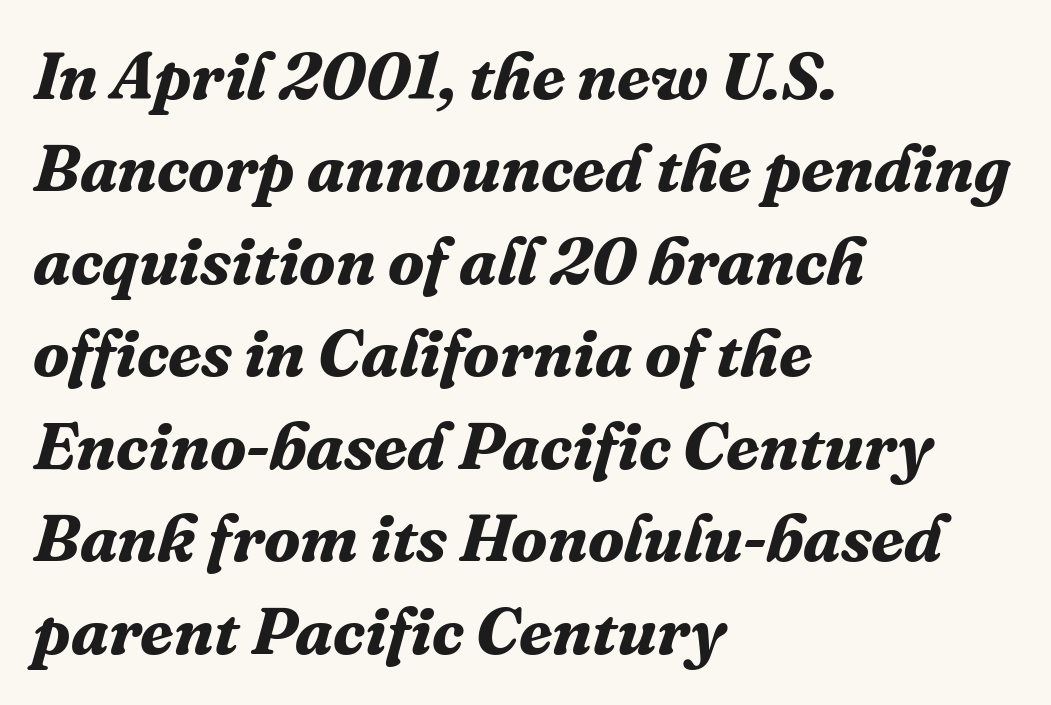
Line starts are locked; line ends wander. Note the varied advance widths — an 'i' is clearly narrower than an 'm'. What's the leading like? Ordinary, nothing unusual. A bare baseline throughout the passage. Small tapered or slab feet sit at the stroke ends, so this counts as serif.
